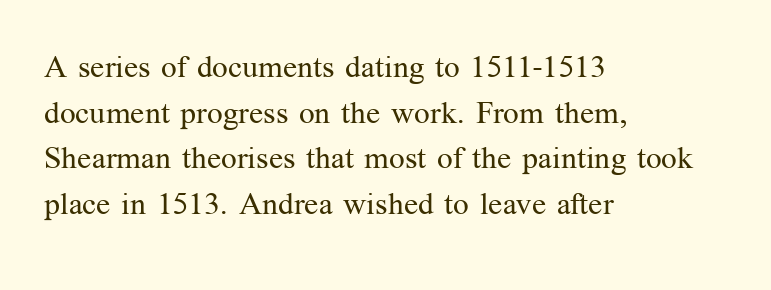
Each letter's strokes conclude with small projecting serifs. Unmarked baselines from the first word to the last. Rows of type keep a routine distance in the vertical direction. In CSS terms this would be text-align: left. Weight: not bold — regular or lighter. Here the designer chose a conventional face with non-uniform glyph widths.
